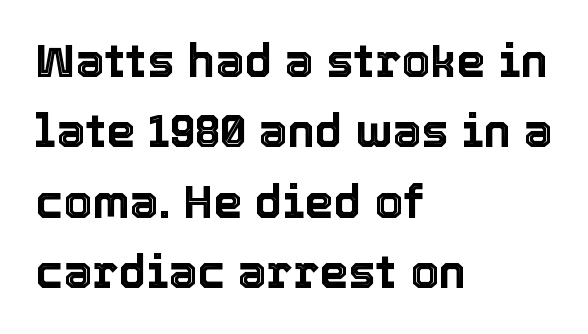
Q: Is the text italic (slanted)? A: No, it is upright.
Q: Is the text underlined? A: No.
Q: How is the paragraph aligned? A: Left-aligned.
Q: Is the spacing between letters normal or unusually wide? A: Normal.
Q: Is the spacing between lines tight, normal or loose? A: Normal.
Q: Width (condensed, normal, or wide)? A: Normal.
Q: x-height? A: Medium.
Q: Monospaced? A: No.
